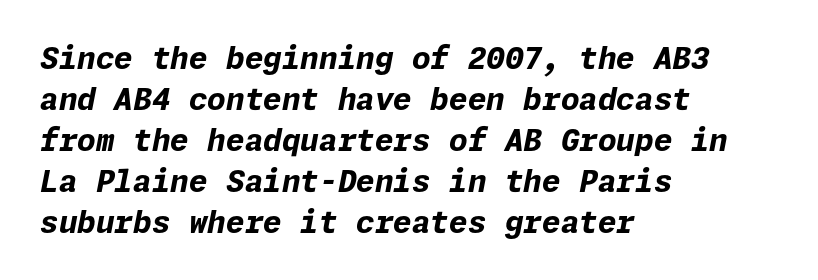
Quick note: interline space is typical. Every character sits at an angle, as italics do. The paragraph has a hard left edge and a soft right edge. I'd describe the lettering as bold — thick and assertive.
